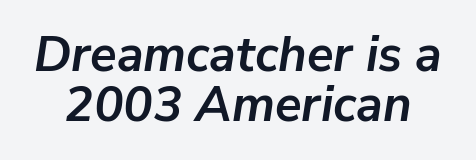
Q: Is the text bold? A: Yes.
Q: Is the text italic (slanted)? A: Yes, it leans right by about 9 degrees.
Q: Is the text underlined? A: No.
Q: Is the spacing between letters normal or unusually wide? A: Normal.
Q: Is the spacing between lines tight, normal or loose? A: Tight.
Q: Width (condensed, normal, or wide)? A: Normal.
Q: Stroke contrast? A: Low.
Q: x-height? A: Medium.
Q: Monospaced? A: No.
